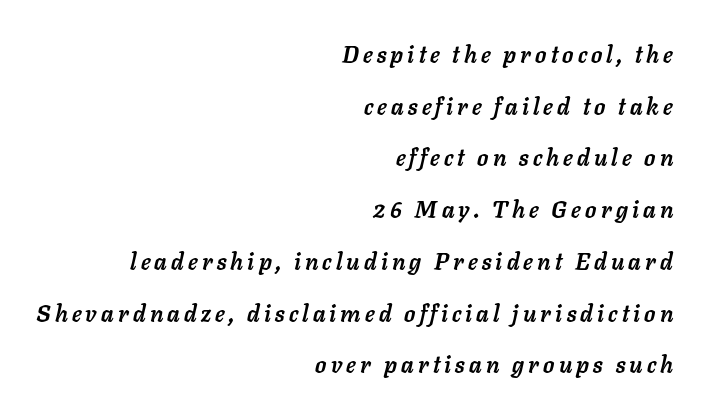
Q: Is the text bold? A: Yes.
Q: Is the text italic (slanted)? A: Yes, it leans right by about 11 degrees.
Q: Is the text underlined? A: No.
Q: How is the paragraph aligned? A: Right-aligned.
Q: Is the spacing between lines tight, normal or loose? A: Loose.
